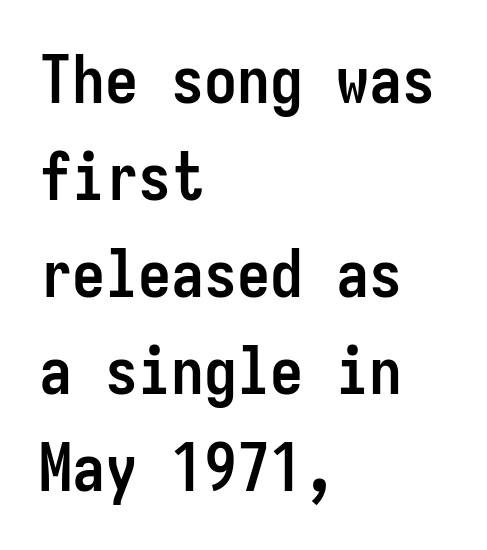
{"serif": "no", "italic": "no", "bold": "yes", "weight": "semibold", "width": "condensed", "stroke_contrast": "low", "x_height": "medium", "monospaced": "yes", "underline": "no", "align": "left", "line_spacing": "normal", "line_spacing_ratio": 1.47, "letter_spacing": "normal", "letter_spacing_em": 0.0, "glyph_px": 66}
